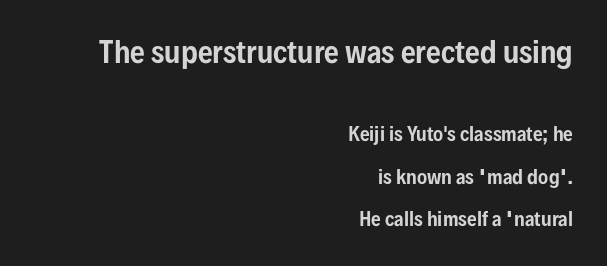
{"serif": "no", "italic": "no", "width": "condensed", "stroke_contrast": "low", "x_height": "medium", "monospaced": "no", "underline": "no", "align": "right", "line_spacing": "loose", "line_spacing_ratio": 2.24, "letter_spacing": "normal", "letter_spacing_em": 0.0, "larger_block": "first", "size_ratio": 1.53, "glyph_px": 29}
